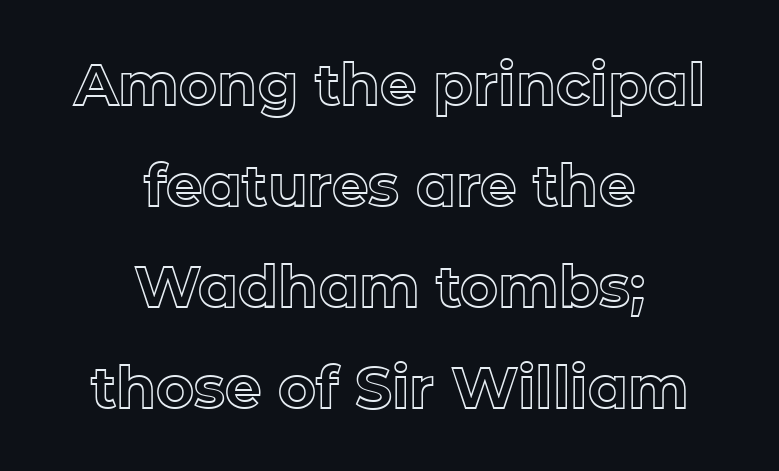
{"italic": "no", "width": "normal", "x_height": "medium", "monospaced": "no", "underline": "no", "align": "center", "line_spacing_ratio": 1.74, "letter_spacing": "normal", "letter_spacing_em": 0.0, "glyph_px": 58}
